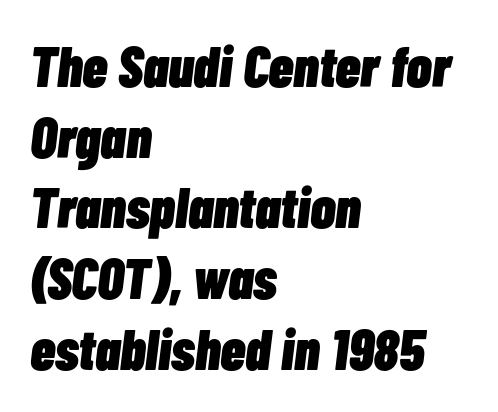
The image shows 57 px heavy, condensed type, italic (leaning right); set left-aligned, line spacing 1.24x, normal letter spacing, not underlined; low stroke contrast and a medium x-height.
